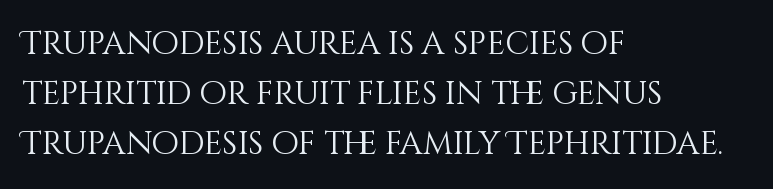
{"italic": "no", "bold": "no", "weight": "light", "width": "normal", "stroke_contrast": "medium", "x_height": "large", "monospaced": "no", "underline": "no", "align": "left", "line_spacing": "normal", "line_spacing_ratio": 1.57, "letter_spacing": "normal", "letter_spacing_em": 0.0, "glyph_px": 32}
